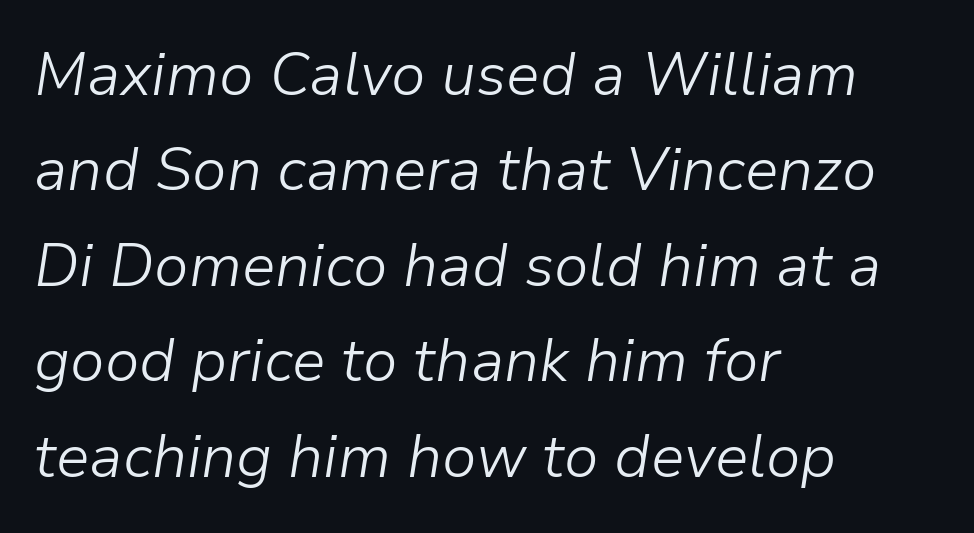
{"italic": "yes", "lean": "right", "slant_degrees": 9, "bold": "no", "weight": "light", "width": "normal", "stroke_contrast": "low", "x_height": "medium", "monospaced": "no", "underline": "no", "align": "left", "line_spacing": "normal", "line_spacing_ratio": 1.59, "letter_spacing": "normal", "letter_spacing_em": 0.0, "glyph_px": 60}
